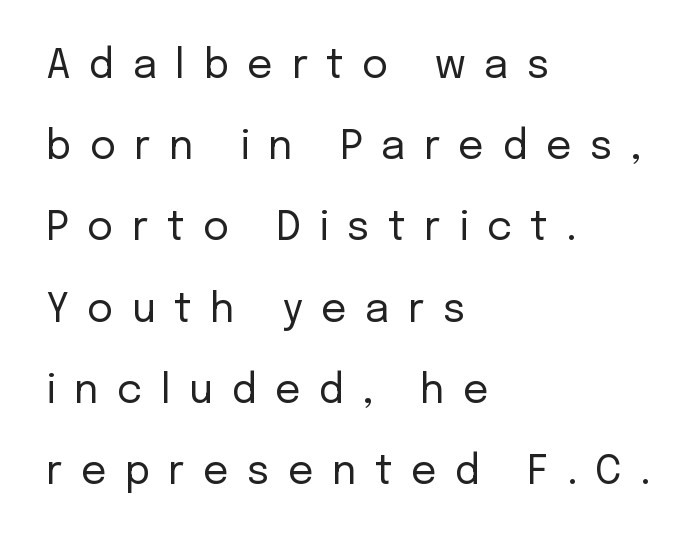
Q: Is the text bold? A: No.
Q: Is the text italic (slanted)? A: No, it is upright.
Q: Is the typeface a serif or a sans-serif typeface? A: Sans-serif.
Q: Is the text underlined? A: No.
Q: How is the paragraph aligned? A: Left-aligned.
Q: Is the spacing between letters normal or unusually wide? A: Unusually wide.
Q: Is the spacing between lines tight, normal or loose? A: Loose.
Q: Width (condensed, normal, or wide)? A: Normal.
Q: Stroke contrast? A: Low.
Q: x-height? A: Medium.
Q: Monospaced? A: No.
